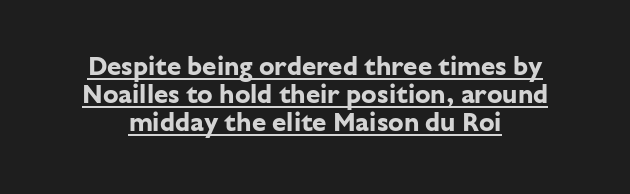
The image shows 26 px bold type, upright; set tight line spacing (1.08x), normal letter spacing, underlined.
